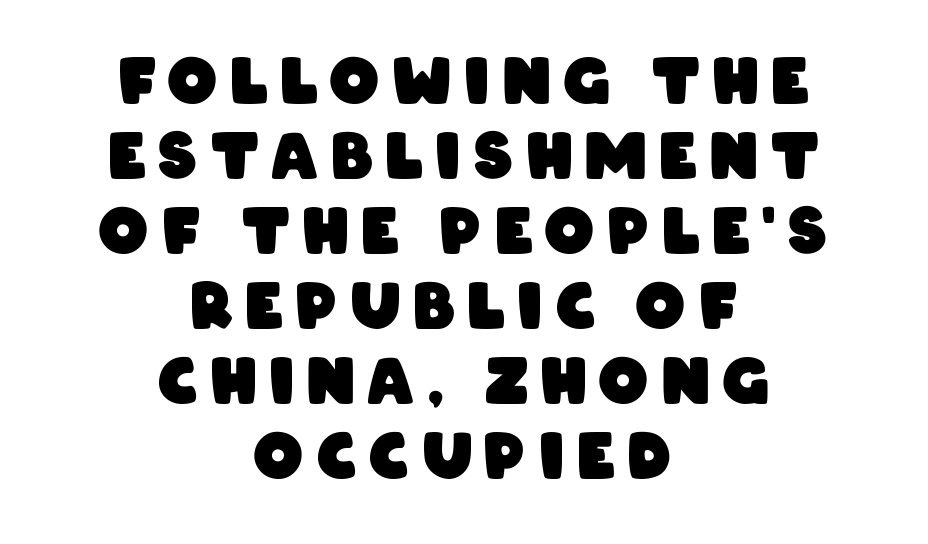
{"serif": "no", "bold": "yes", "weight": "heavy", "width": "condensed", "stroke_contrast": "low", "x_height": "large", "monospaced": "no", "underline": "no", "align": "center", "line_spacing_ratio": 1.21, "letter_spacing": "wide", "letter_spacing_em": 0.21, "glyph_px": 62}
